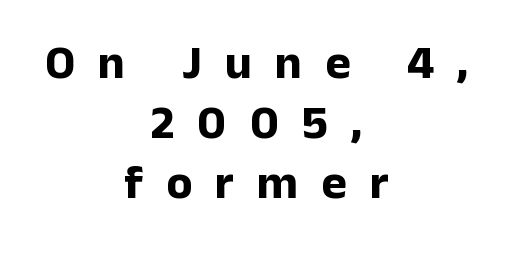
Q: Is the text bold? A: Yes.
Q: Is the text italic (slanted)? A: No, it is upright.
Q: Is the typeface a serif or a sans-serif typeface? A: Sans-serif.
Q: Is the text underlined? A: No.
Q: How is the paragraph aligned? A: Centered.
Q: Is the spacing between letters normal or unusually wide? A: Unusually wide.
Q: Is the spacing between lines tight, normal or loose? A: Normal.
Q: Width (condensed, normal, or wide)? A: Normal.
Q: Stroke contrast? A: Low.
Q: x-height? A: Medium.
Q: Monospaced? A: No.
